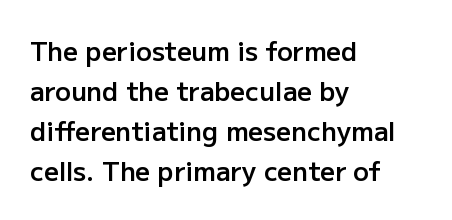
{"italic": "no", "bold": "semi", "underline": "no", "align": "left", "line_spacing": "normal", "line_spacing_ratio": 1.54, "letter_spacing": "normal", "letter_spacing_em": 0.0, "glyph_px": 26}
